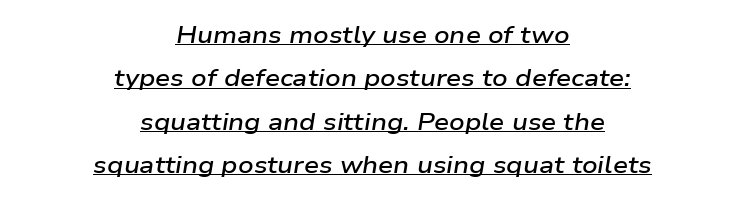
{"italic": "yes", "lean": "right", "slant_degrees": 9, "bold": "semi", "underline": "yes", "align": "center", "line_spacing_ratio": 1.81, "letter_spacing": "normal", "letter_spacing_em": 0.0, "glyph_px": 24}
